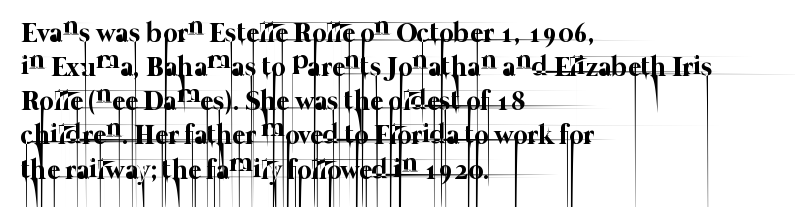
Q: Is the text bold? A: No.
Q: Is the text underlined? A: No.
Q: How is the paragraph aligned? A: Left-aligned.
Q: Is the spacing between letters normal or unusually wide? A: Normal.
Q: Width (condensed, normal, or wide)? A: Normal.
Q: Stroke contrast? A: Low.
Q: x-height? A: Medium.
Q: Monospaced? A: No.
